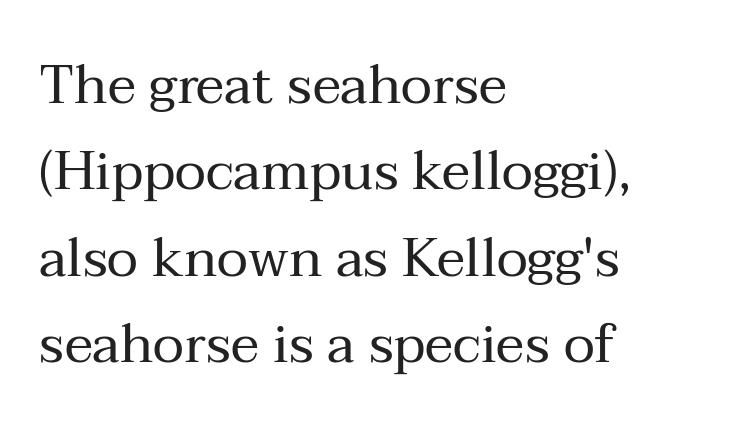
{"serif": "yes", "italic": "no", "bold": "no", "weight": "regular", "width": "normal", "stroke_contrast": "medium", "x_height": "medium", "monospaced": "no", "underline": "no", "align": "left", "line_spacing": "normal", "line_spacing_ratio": 1.6, "letter_spacing": "normal", "letter_spacing_em": 0.0, "glyph_px": 54}
